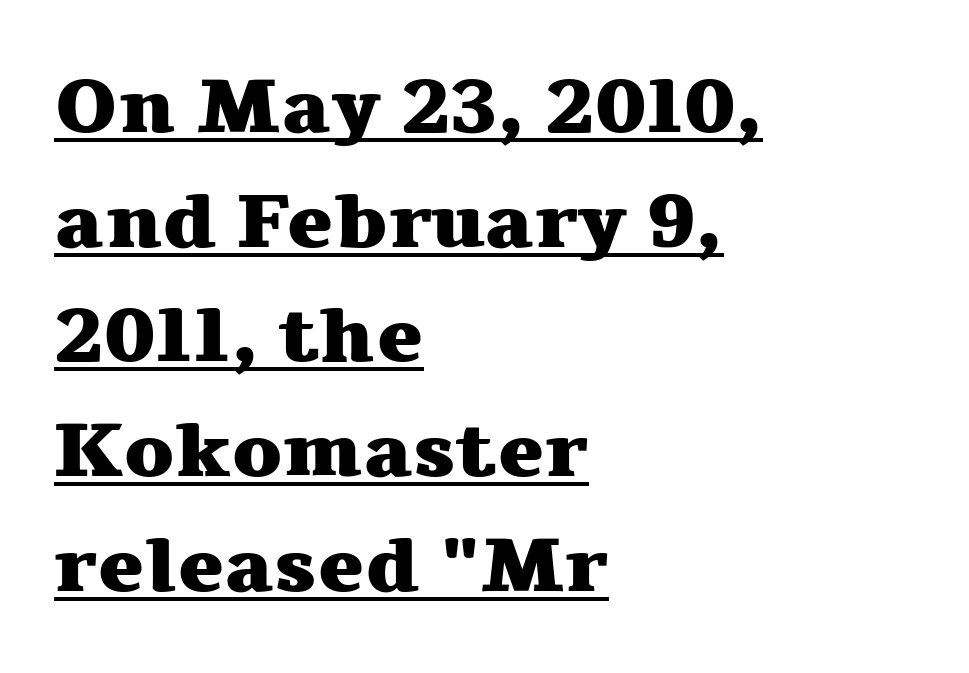
The paragraph has a hard left edge and a soft right edge. The typography opts for an upright posture over an oblique one. Horizontal bands of white between lines are of average thickness. The sample has been set heavy, in full bold. Note the varied advance widths — an 'i' is clearly narrower than an 'm'. The characters display serif detailing at their extremities.
